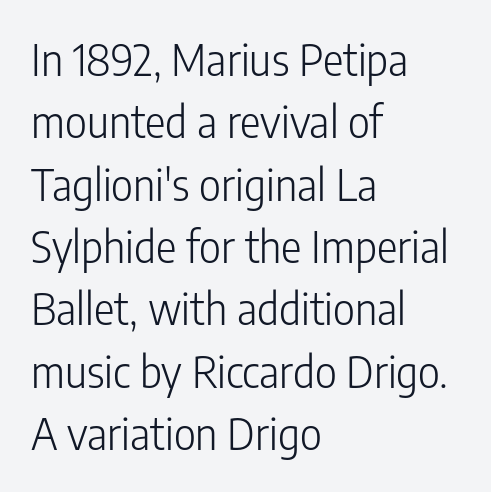
The image shows 43 px light, condensed sans-serif type, upright; set left-aligned, normal line spacing (1.45x), normal letter spacing, not underlined; low stroke contrast and a medium x-height.
